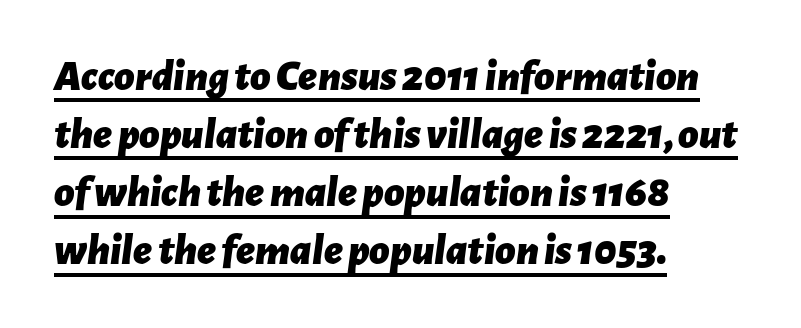
Q: Is the text bold? A: Yes.
Q: Is the text italic (slanted)? A: Yes, it leans right by about 7 degrees.
Q: Is the text underlined? A: Yes.
Q: How is the paragraph aligned? A: Left-aligned.
Q: Is the spacing between letters normal or unusually wide? A: Normal.
Q: Is the spacing between lines tight, normal or loose? A: Normal.
Q: Width (condensed, normal, or wide)? A: Normal.
Q: Stroke contrast? A: Low.
Q: x-height? A: Medium.
Q: Monospaced? A: No.
